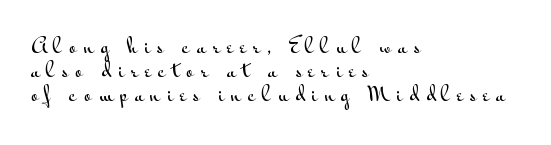
Q: Is the text underlined? A: No.
Q: How is the paragraph aligned? A: Left-aligned.
Q: Is the spacing between letters normal or unusually wide? A: Unusually wide.
